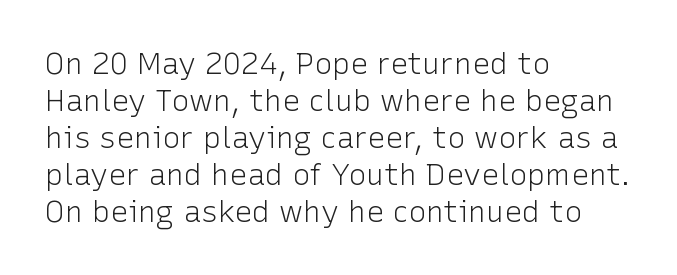
Typeset ragged right — the left edge is the straight one. Glyph-to-glyph distance matches everyday printed text. Think of a printed novel: that variable character pitch is what you see here. Summary of weight: not heavy and not bold. A typesetter would label this face a sans.
